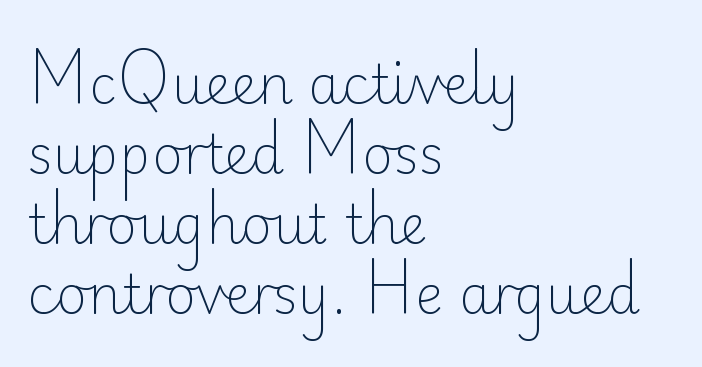
Q: Is the text bold? A: No.
Q: Is the text italic (slanted)? A: No, it is upright.
Q: Is the typeface a serif or a sans-serif typeface? A: Sans-serif.
Q: Is the text underlined? A: No.
Q: How is the paragraph aligned? A: Left-aligned.
Q: Is the spacing between letters normal or unusually wide? A: Normal.
Q: Is the spacing between lines tight, normal or loose? A: Normal.
Q: Width (condensed, normal, or wide)? A: Normal.
Q: Stroke contrast? A: Low.
Q: x-height? A: Small.
Q: Monospaced? A: No.
